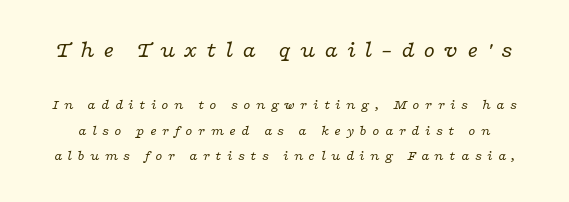
The glyphs look as if they've been sheared to an angle. The strokes carry an ordinary text weight at most. Large over small — that's the arrangement of the two blocks here. Check under the words: just untouched page. The letterforms stand isolated, each surrounded by extra space.
